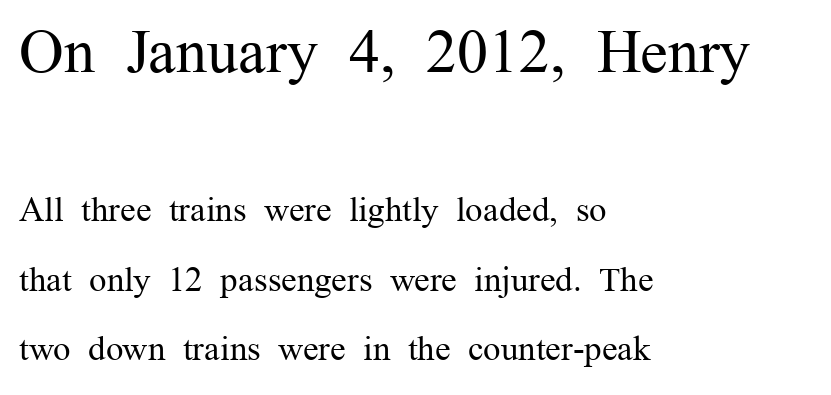
The image shows 62 px regular-weight serif type, upright; set left-aligned, loose line spacing (1.98x), normal letter spacing, not underlined; the first (top) block is 1.77x larger; medium stroke contrast and a medium x-height.
